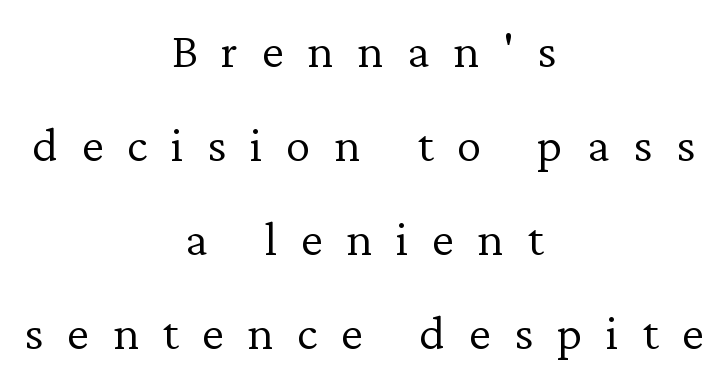
Is this a fixed-width face? No — the glyphs have proportional, varying widths. Both edges are ragged and mirror each other, which tells us the setting is centered. Letterform terminals end in serifs throughout the passage. You can tell it's not italic because the verticals are truly vertical. Decoration check: the copy has no underline.
